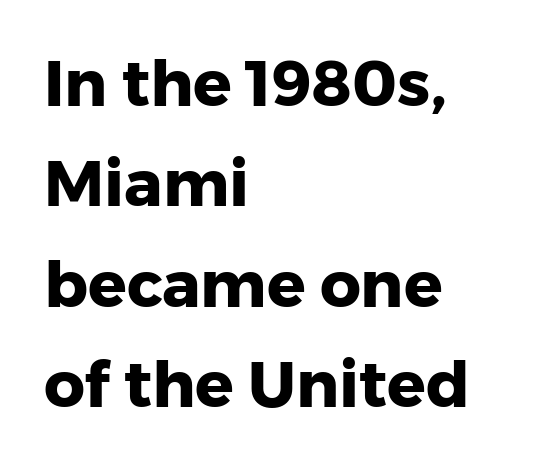
The image shows 64 px heavy sans-serif type, upright; set left-aligned, normal line spacing (1.57x), normal letter spacing, not underlined; low stroke contrast and a medium x-height.
